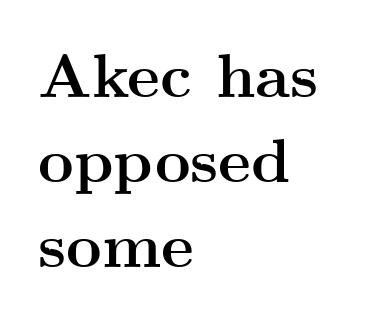
{"serif": "yes", "italic": "no", "bold": "yes", "weight": "semibold", "width": "wide", "stroke_contrast": "medium", "x_height": "small", "monospaced": "no", "underline": "no", "align": "left", "line_spacing": "normal", "line_spacing_ratio": 1.37, "letter_spacing": "normal", "letter_spacing_em": 0.0, "glyph_px": 62}
